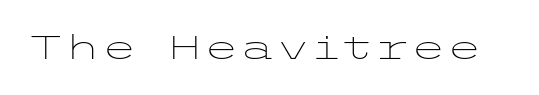
Bold? No — there's no thickening of the strokes. A clean baseline with only descenders dipping below it. Are there feet on the stems? There aren't — it's a sans. Does the lettering tilt? It doesn't — this is upright. The face used here is rendered with its standard letterfit.
